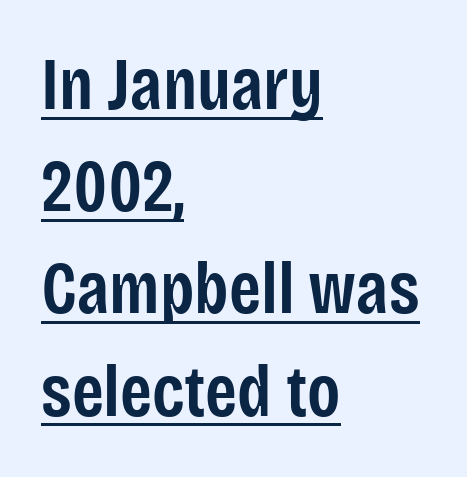
Q: Is the text bold? A: Semi-bold.
Q: Is the text italic (slanted)? A: No, it is upright.
Q: Is the typeface a serif or a sans-serif typeface? A: Sans-serif.
Q: Is the text underlined? A: Yes.
Q: How is the paragraph aligned? A: Left-aligned.
Q: Is the spacing between letters normal or unusually wide? A: Normal.
Q: Is the spacing between lines tight, normal or loose? A: Normal.
Q: Width (condensed, normal, or wide)? A: Condensed.
Q: Stroke contrast? A: Low.
Q: x-height? A: Large.
Q: Monospaced? A: No.
